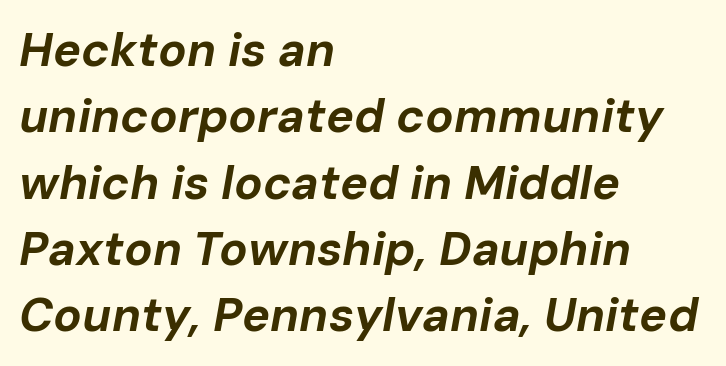
Q: Is the text bold? A: Yes.
Q: Is the text italic (slanted)? A: Yes, it leans right by about 10 degrees.
Q: Is the text underlined? A: No.
Q: How is the paragraph aligned? A: Left-aligned.
Q: Is the spacing between letters normal or unusually wide? A: Normal.
Q: Is the spacing between lines tight, normal or loose? A: Normal.
Q: Width (condensed, normal, or wide)? A: Normal.
Q: Stroke contrast? A: Low.
Q: x-height? A: Medium.
Q: Monospaced? A: No.
